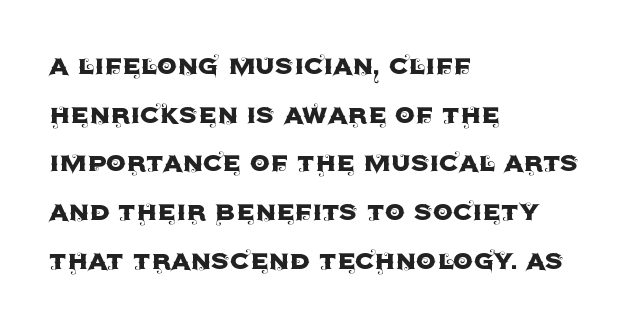
Q: Is the text italic (slanted)? A: No, it is upright.
Q: Is the typeface a serif or a sans-serif typeface? A: Sans-serif.
Q: Is the text underlined? A: No.
Q: How is the paragraph aligned? A: Left-aligned.
Q: Is the spacing between letters normal or unusually wide? A: Normal.
Q: Is the spacing between lines tight, normal or loose? A: Normal.
Q: Width (condensed, normal, or wide)? A: Normal.
Q: x-height? A: Large.
Q: Monospaced? A: No.
